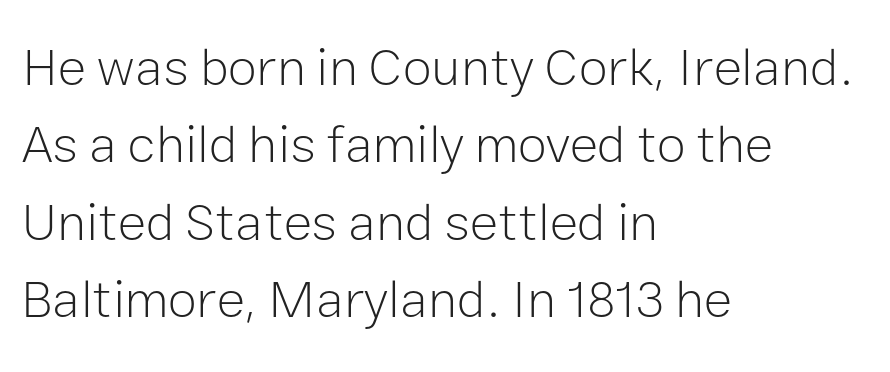
The image shows 53 px light sans-serif type, upright; set left-aligned, normal line spacing (1.46x), normal letter spacing, not underlined; low stroke contrast and a medium x-height.
